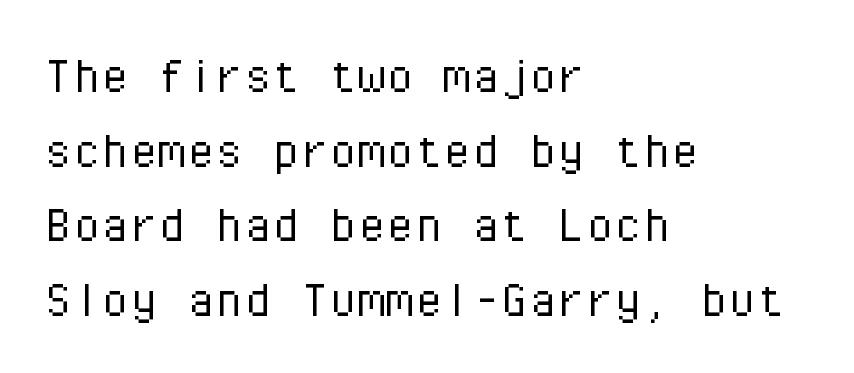
This sample uses an upright cut, with every glyph sitting square on the baseline. The strip under each line holds only bare page. These lines are rendered in a fixed-pitch font. Where is the straight margin? On the left. No letter is thick-stroked: the sample isn't bold. Observe the absence of serifs on each vertical stroke in this sample.
